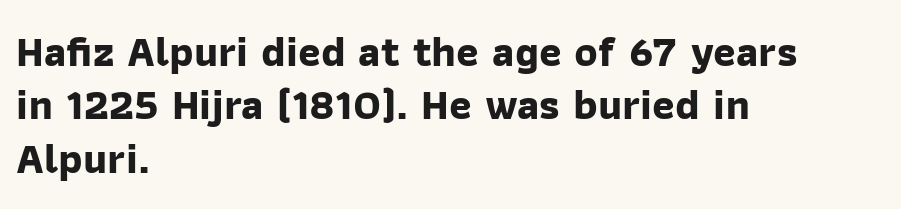
{"serif": "no", "bold": "yes", "weight": "bold", "width": "normal", "stroke_contrast": "low", "x_height": "medium", "monospaced": "no", "underline": "no", "align": "left", "line_spacing_ratio": 1.24, "letter_spacing": "normal", "letter_spacing_em": 0.0, "glyph_px": 43}
